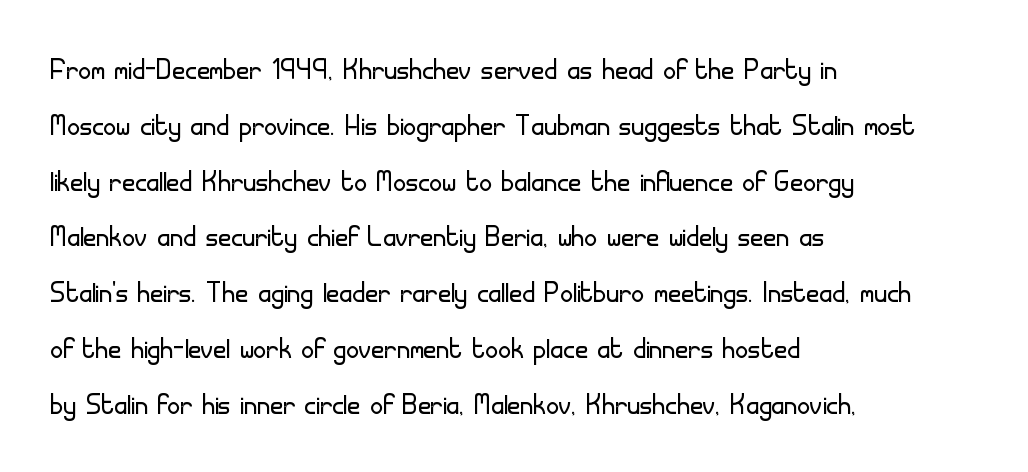
{"serif": "no", "italic": "no", "bold": "no", "weight": "light", "width": "normal", "stroke_contrast": "low", "x_height": "small", "monospaced": "no", "underline": "no", "align": "left", "line_spacing": "normal", "line_spacing_ratio": 1.55, "letter_spacing": "normal", "letter_spacing_em": 0.0, "glyph_px": 36}
